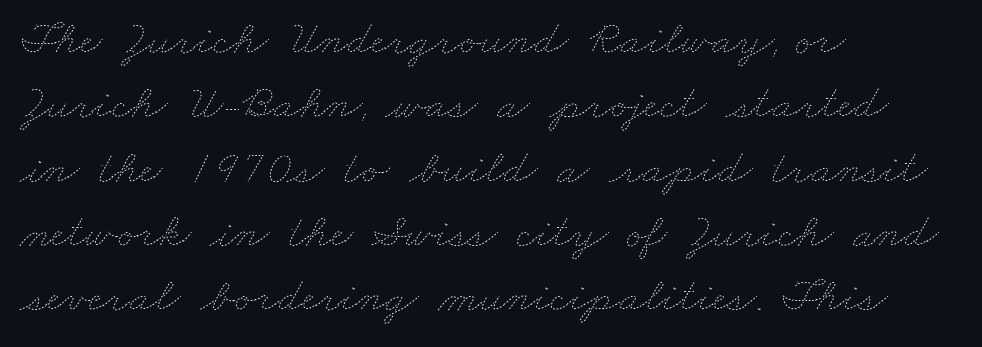
The image shows 48 px thin, wide type; set left-aligned, normal line spacing (1.34x), normal letter spacing, not underlined; low stroke contrast and a small x-height.
